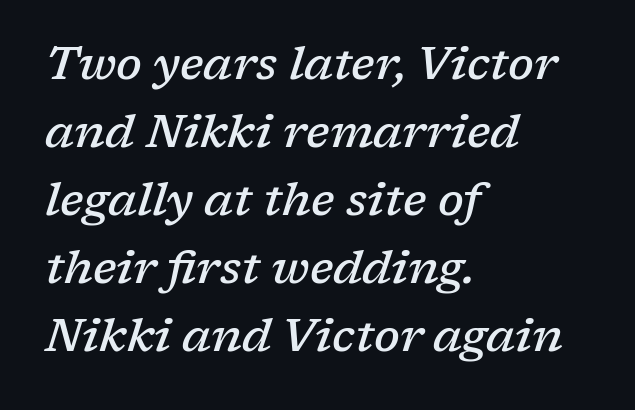
The image shows 46 px semibold serif type, italic (leaning right); set left-aligned, normal line spacing (1.48x), normal letter spacing, not underlined; low stroke contrast and a medium x-height.
